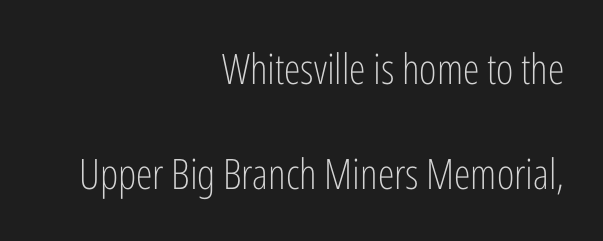
Q: Is the text bold? A: No.
Q: Is the text italic (slanted)? A: No, it is upright.
Q: Is the typeface a serif or a sans-serif typeface? A: Sans-serif.
Q: Is the text underlined? A: No.
Q: How is the paragraph aligned? A: Right-aligned.
Q: Is the spacing between letters normal or unusually wide? A: Normal.
Q: Is the spacing between lines tight, normal or loose? A: Loose.
Q: Width (condensed, normal, or wide)? A: Condensed.
Q: Stroke contrast? A: Low.
Q: x-height? A: Medium.
Q: Monospaced? A: No.
